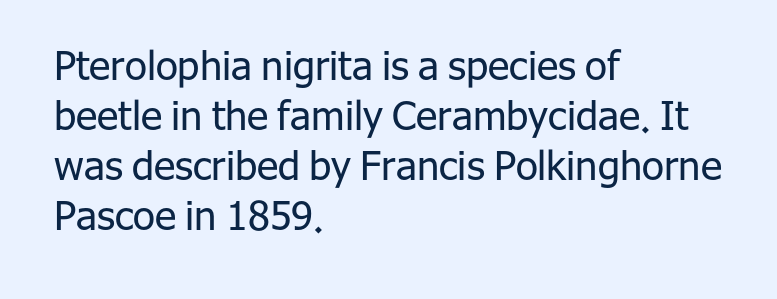
Q: Is the text bold? A: No.
Q: Is the text italic (slanted)? A: No, it is upright.
Q: Is the typeface a serif or a sans-serif typeface? A: Sans-serif.
Q: Is the text underlined? A: No.
Q: How is the paragraph aligned? A: Left-aligned.
Q: Is the spacing between letters normal or unusually wide? A: Normal.
Q: Is the spacing between lines tight, normal or loose? A: Normal.
Q: Width (condensed, normal, or wide)? A: Normal.
Q: Stroke contrast? A: Low.
Q: x-height? A: Medium.
Q: Monospaced? A: No.
